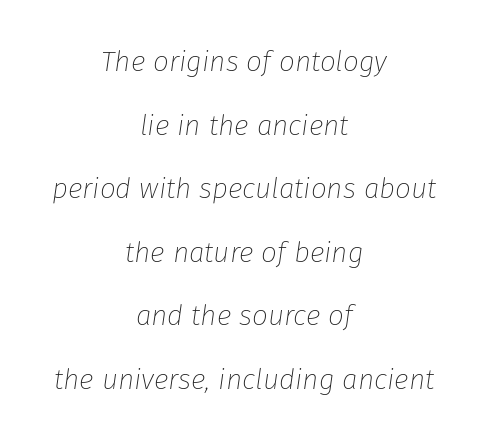
{"italic": "yes", "lean": "right", "slant_degrees": 8, "bold": "no", "weight": "thin", "width": "normal", "stroke_contrast": "low", "x_height": "medium", "monospaced": "no", "underline": "no", "align": "center", "line_spacing": "loose", "line_spacing_ratio": 2.27, "letter_spacing": "normal", "letter_spacing_em": 0.0, "glyph_px": 28}
